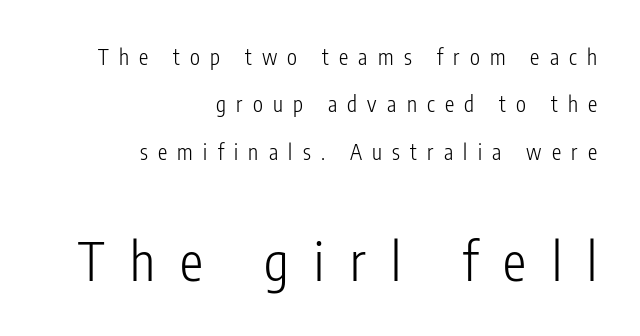
{"serif": "no", "italic": "no", "bold": "no", "weight": "light", "width": "condensed", "stroke_contrast": "low", "x_height": "medium", "monospaced": "no", "underline": "no", "align": "right", "line_spacing": "loose", "line_spacing_ratio": 2.26, "letter_spacing": "wide", "letter_spacing_em": 0.49, "larger_block": "second", "size_ratio": 2.48, "glyph_px": 52}
